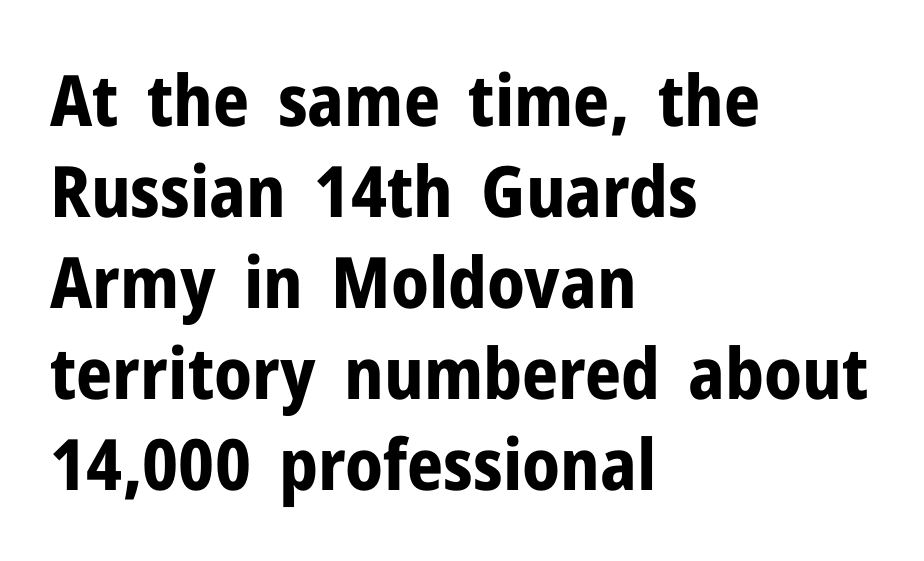
Q: Is the text bold? A: Yes.
Q: Is the text italic (slanted)? A: No, it is upright.
Q: Is the typeface a serif or a sans-serif typeface? A: Sans-serif.
Q: Is the text underlined? A: No.
Q: How is the paragraph aligned? A: Left-aligned.
Q: Is the spacing between letters normal or unusually wide? A: Normal.
Q: Is the spacing between lines tight, normal or loose? A: Normal.
Q: Width (condensed, normal, or wide)? A: Normal.
Q: Stroke contrast? A: Low.
Q: x-height? A: Medium.
Q: Monospaced? A: No.
